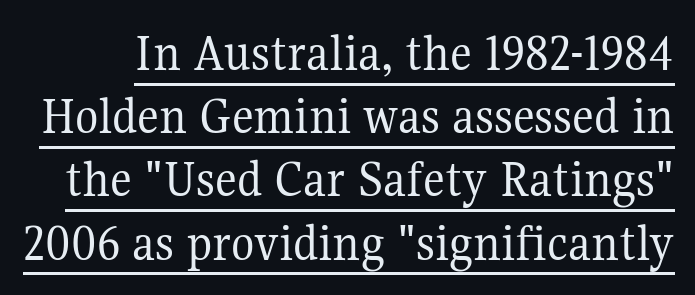
Q: Is the text bold? A: No.
Q: Is the text italic (slanted)? A: No, it is upright.
Q: Is the typeface a serif or a sans-serif typeface? A: Serif.
Q: Is the text underlined? A: Yes.
Q: Is the spacing between letters normal or unusually wide? A: Normal.
Q: Width (condensed, normal, or wide)? A: Normal.
Q: Stroke contrast? A: Medium.
Q: x-height? A: Medium.
Q: Monospaced? A: No.
